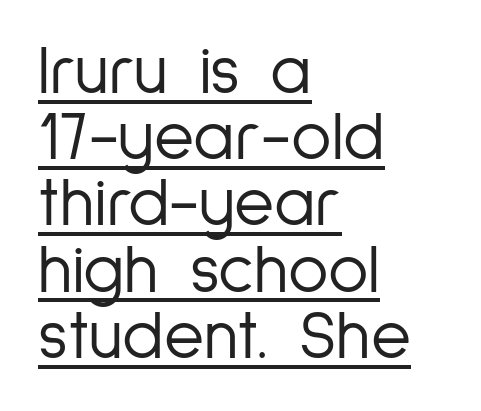
No extra tracking has been applied to these lines. Each letter keeps its own natural width here, so spacing adapts to shape. The setting favours the left margin, as ordinary paragraphs usually do. When letters stand straight like this, we call the style roman or upright. The weight tops out at a normal text grade. Is this a sans? Yes — the strokes have no serifs.
